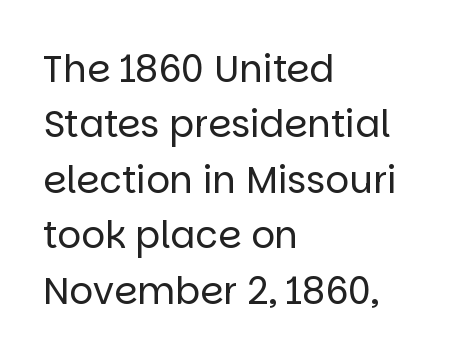
The line-height multiplier appears to be the usual default. Italic: no, the glyphs are upright roman. If you drew a ruler down the left edge, every line would touch it. Check the space under the baseline: it is left empty.
